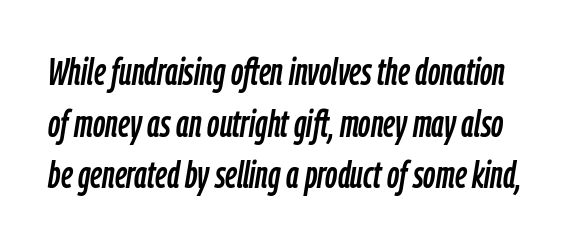
The image shows 38 px condensed type, italic (leaning right); set normal line spacing (1.36x), normal letter spacing, not underlined; low stroke contrast and a medium x-height.
